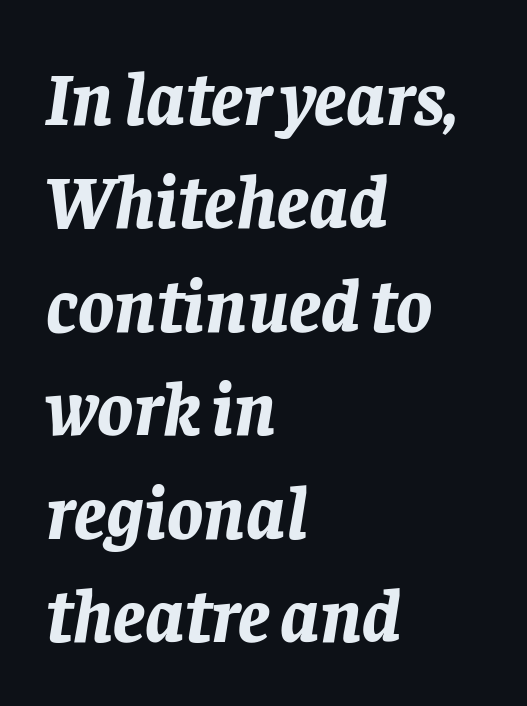
Q: Is the text bold? A: Yes.
Q: Is the text italic (slanted)? A: Yes, it leans right by about 8 degrees.
Q: Is the text underlined? A: No.
Q: How is the paragraph aligned? A: Left-aligned.
Q: Is the spacing between letters normal or unusually wide? A: Normal.
Q: Is the spacing between lines tight, normal or loose? A: Normal.
Q: Width (condensed, normal, or wide)? A: Normal.
Q: Stroke contrast? A: Low.
Q: x-height? A: Large.
Q: Monospaced? A: No.
